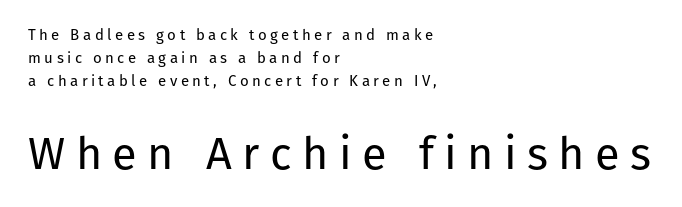
Beneath every word, the page is bare. The rendering uses a moderate line-height, typical for paragraphs. Compared with a centered layout, this one pins lines to the left instead. Letterform terminals end flat and unadorned throughout the passage. The designer gave the closing block more size than the opening block.
